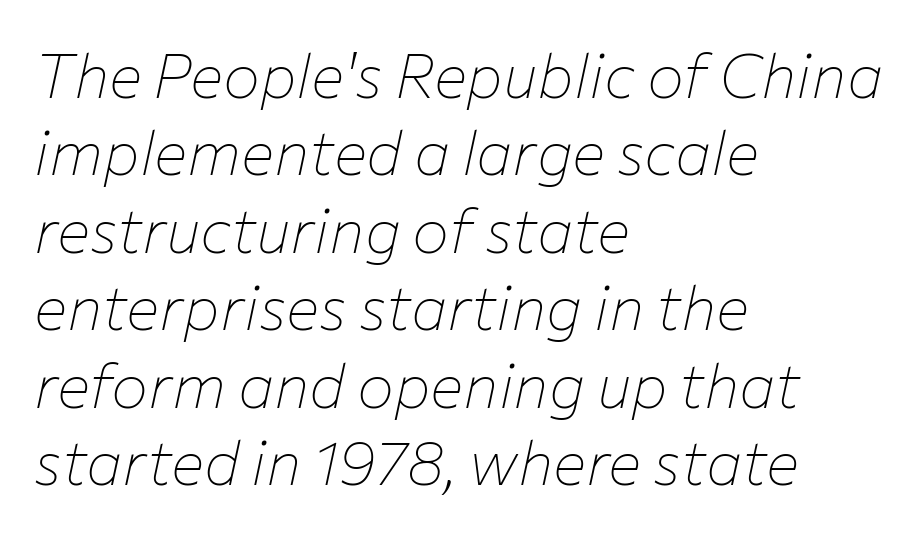
{"italic": "yes", "lean": "right", "slant_degrees": 12, "bold": "no", "weight": "thin", "width": "normal", "stroke_contrast": "low", "x_height": "medium", "monospaced": "no", "underline": "no", "align": "left", "line_spacing": "normal", "line_spacing_ratio": 1.25, "letter_spacing": "normal", "letter_spacing_em": 0.0, "glyph_px": 62}
